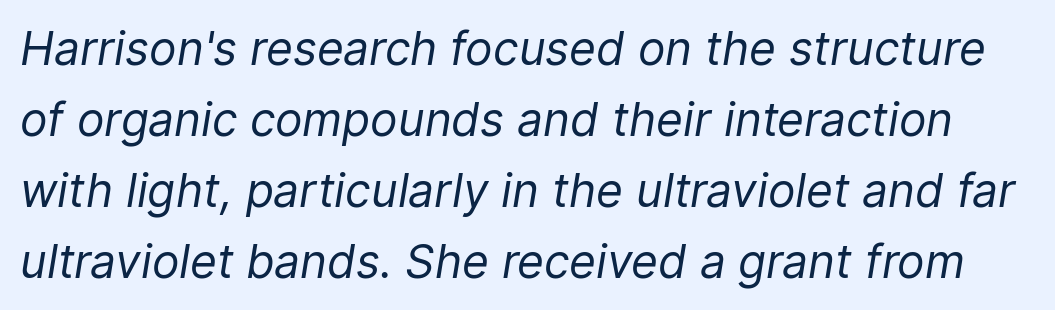
Clear beneath every line of the passage. Each stroke keeps to a modest, everyday thickness or less. Think of a printed novel: that variable character pitch is what you see here. Is the letter spacing exaggerated? No — it looks like the ordinary default. Honestly, the row spacing looks completely unremarkable. The axis of the letterforms is tilted away from vertical.
